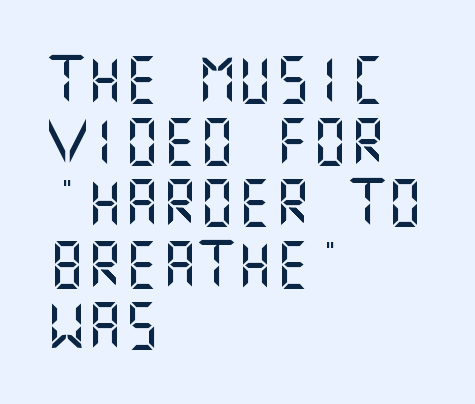
The image shows 47 px sans-serif type, upright; set left-aligned, normal line spacing (1.31x), normal letter spacing, not underlined; medium stroke contrast and a large x-height.
